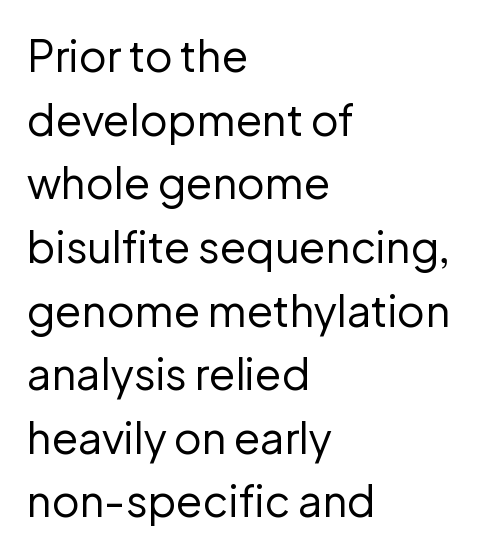
Q: Is the text bold? A: No.
Q: Is the text italic (slanted)? A: No, it is upright.
Q: Is the typeface a serif or a sans-serif typeface? A: Sans-serif.
Q: Is the text underlined? A: No.
Q: How is the paragraph aligned? A: Left-aligned.
Q: Is the spacing between letters normal or unusually wide? A: Normal.
Q: Is the spacing between lines tight, normal or loose? A: Normal.
Q: Width (condensed, normal, or wide)? A: Normal.
Q: Stroke contrast? A: Low.
Q: x-height? A: Medium.
Q: Monospaced? A: No.
